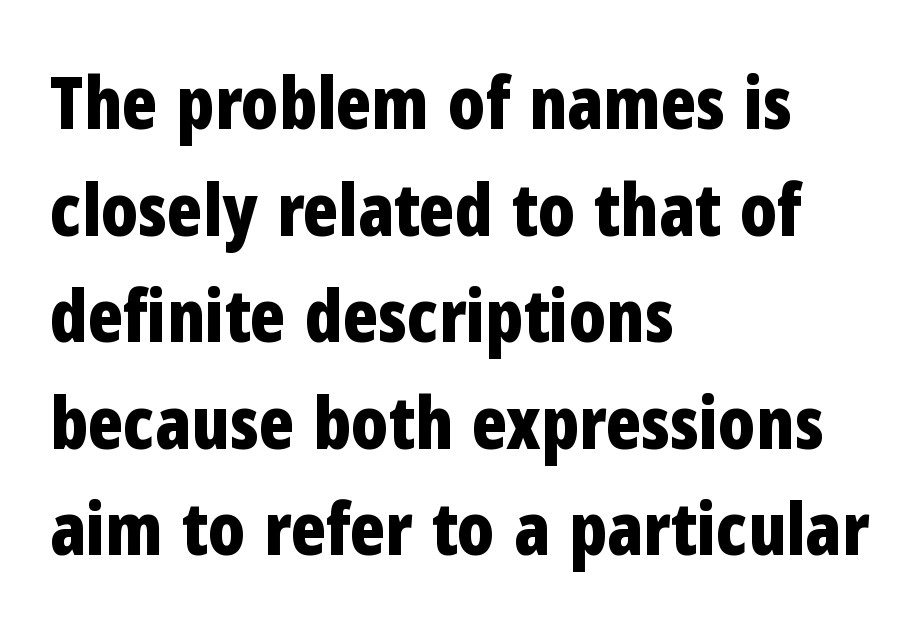
The image shows 73 px bold, condensed sans-serif type, upright; set left-aligned, normal line spacing (1.46x), normal letter spacing, not underlined; low stroke contrast and a medium x-height.
